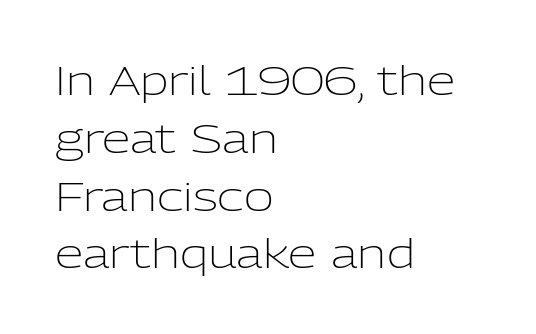
{"serif": "no", "italic": "no", "bold": "no", "weight": "light", "width": "normal", "stroke_contrast": "low", "x_height": "medium", "monospaced": "no", "underline": "no", "align": "left", "line_spacing": "normal", "line_spacing_ratio": 1.41, "letter_spacing": "normal", "letter_spacing_em": 0.0, "glyph_px": 41}
